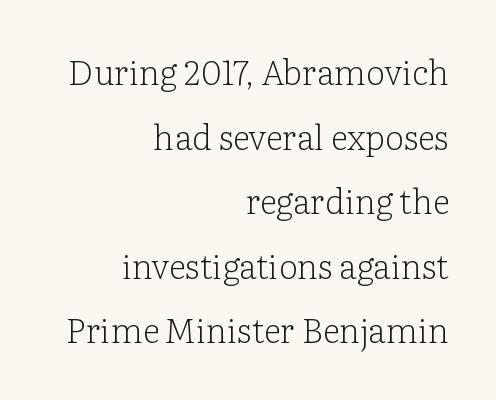
The glyphs are unaccompanied by any horizontal stroke below them. Rendered with straight, roman letterforms. Does the leading feel generous? Absolutely, it's lavish. Tracking here is standard; glyphs follow each other at the usual distance.
